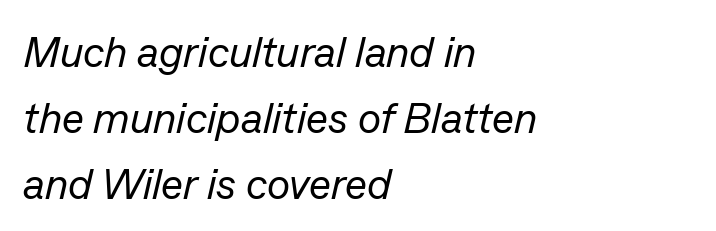
The image shows 43 px regular-weight type, italic (leaning right); set left-aligned, normal line spacing (1.53x), normal letter spacing, not underlined; low stroke contrast and a medium x-height.
